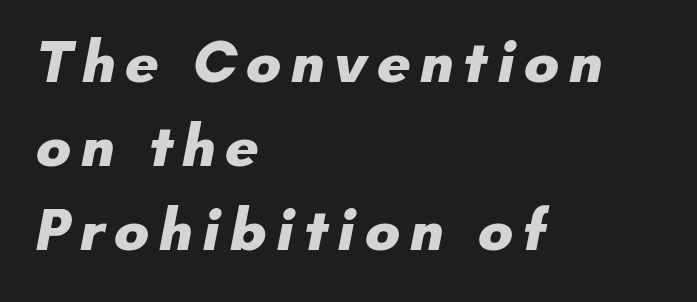
{"serif": "no", "bold": "yes", "weight": "heavy", "width": "normal", "stroke_contrast": "low", "x_height": "small", "monospaced": "no", "underline": "no", "align": "left", "line_spacing": "normal", "line_spacing_ratio": 1.42, "glyph_px": 59}
